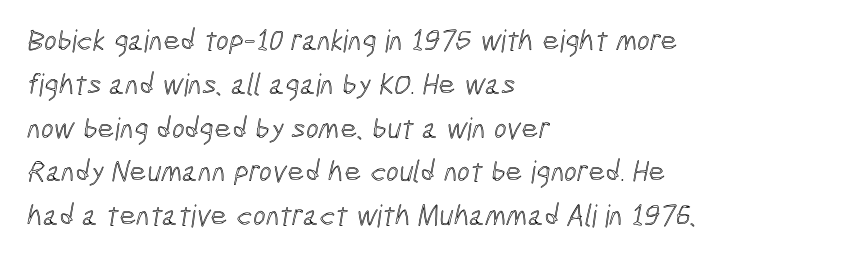
{"width": "condensed", "x_height": "medium", "monospaced": "no", "underline": "no", "align": "left", "line_spacing": "normal", "line_spacing_ratio": 1.46, "letter_spacing": "normal", "letter_spacing_em": 0.0, "glyph_px": 30}
